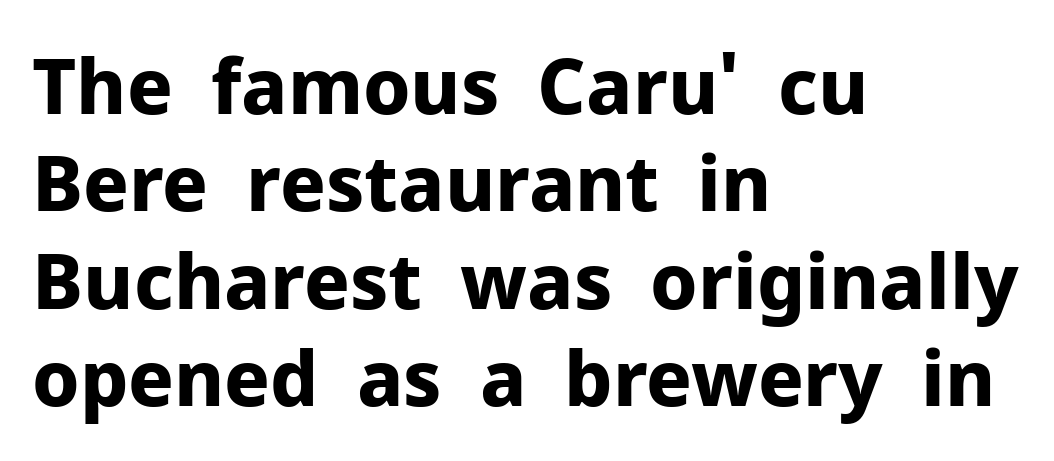
{"serif": "no", "italic": "no", "bold": "yes", "weight": "bold", "width": "normal", "stroke_contrast": "low", "x_height": "medium", "monospaced": "no", "underline": "no", "align": "left", "line_spacing": "normal", "line_spacing_ratio": 1.28, "letter_spacing": "normal", "letter_spacing_em": 0.0, "glyph_px": 76}
